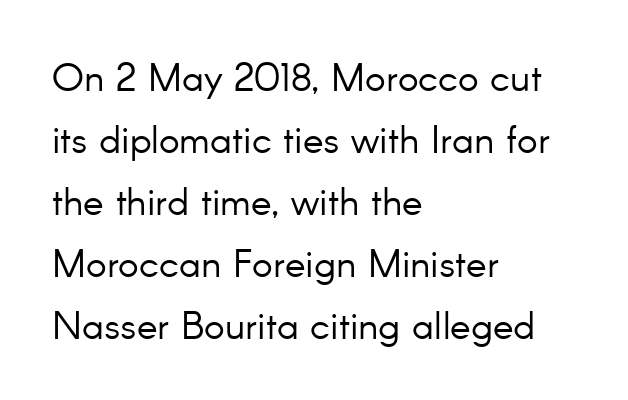
Q: Is the text bold? A: No.
Q: Is the text italic (slanted)? A: No, it is upright.
Q: Is the typeface a serif or a sans-serif typeface? A: Sans-serif.
Q: Is the text underlined? A: No.
Q: How is the paragraph aligned? A: Left-aligned.
Q: Is the spacing between letters normal or unusually wide? A: Normal.
Q: Is the spacing between lines tight, normal or loose? A: Normal.
Q: Width (condensed, normal, or wide)? A: Normal.
Q: Stroke contrast? A: Low.
Q: x-height? A: Small.
Q: Monospaced? A: No.
